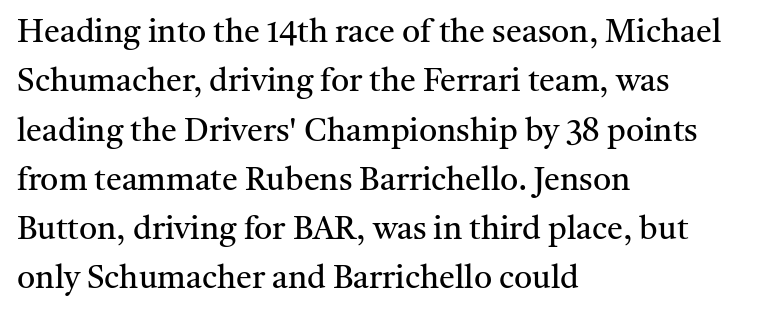
The image shows 32 px regular-weight serif type, upright; set left-aligned, normal line spacing (1.54x), normal letter spacing, not underlined; medium stroke contrast and a medium x-height.
